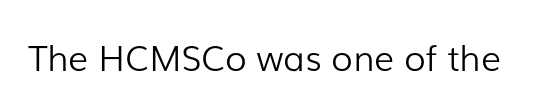
Q: Is the text bold? A: No.
Q: Is the text italic (slanted)? A: No, it is upright.
Q: Is the typeface a serif or a sans-serif typeface? A: Sans-serif.
Q: Is the text underlined? A: No.
Q: Is the spacing between letters normal or unusually wide? A: Normal.
Q: Width (condensed, normal, or wide)? A: Normal.
Q: Stroke contrast? A: Low.
Q: x-height? A: Medium.
Q: Monospaced? A: No.
